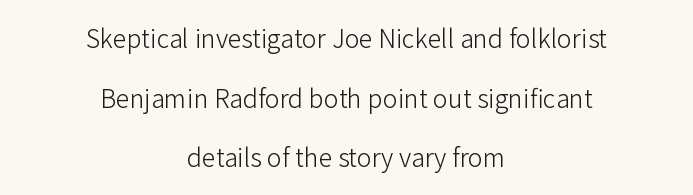
Neither beginnings nor endings align; midpoints do. The space directly below the letters is spotless. Unbolded letterforms with no extra heft. The typography opts for an upright posture over an oblique one. Nobody touched the tracking dial on this one. Does the leading feel generous? Absolutely, it's lavish.
